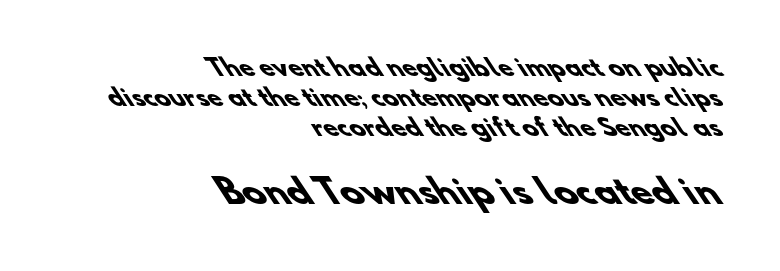
Q: Is the text bold? A: Yes.
Q: Is the typeface a serif or a sans-serif typeface? A: Sans-serif.
Q: Is the text underlined? A: No.
Q: How is the paragraph aligned? A: Right-aligned.
Q: Is the spacing between letters normal or unusually wide? A: Normal.
Q: Is the spacing between lines tight, normal or loose? A: Normal.
Q: Which block of text is set in a larger size, the first (top) or the second (bottom)? A: The second (bottom) one.
Q: Width (condensed, normal, or wide)? A: Normal.
Q: Stroke contrast? A: Low.
Q: x-height? A: Small.
Q: Monospaced? A: No.
